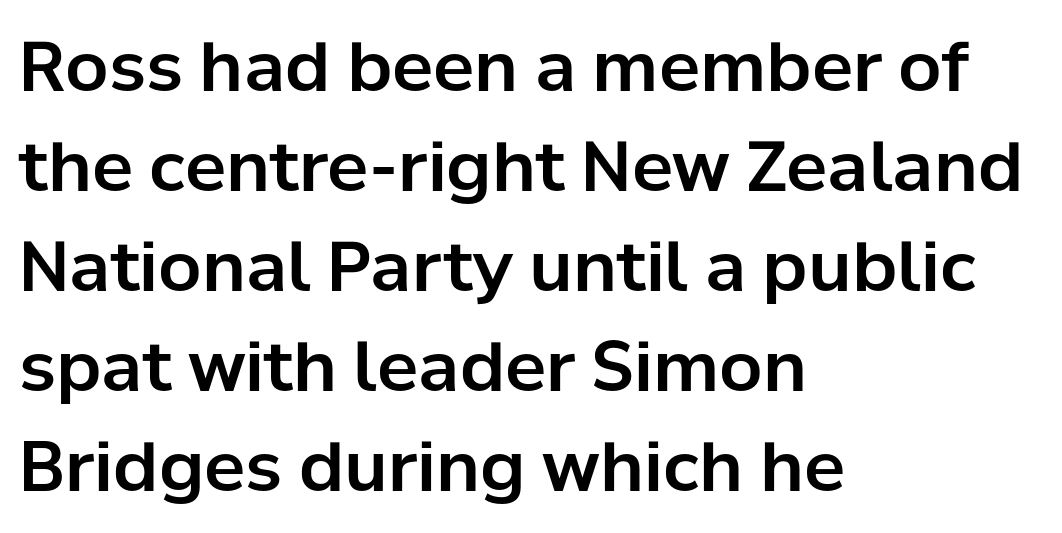
Q: Is the text italic (slanted)? A: No, it is upright.
Q: Is the typeface a serif or a sans-serif typeface? A: Sans-serif.
Q: Is the text underlined? A: No.
Q: How is the paragraph aligned? A: Left-aligned.
Q: Is the spacing between letters normal or unusually wide? A: Normal.
Q: Is the spacing between lines tight, normal or loose? A: Normal.
Q: Width (condensed, normal, or wide)? A: Normal.
Q: Stroke contrast? A: Low.
Q: x-height? A: Medium.
Q: Monospaced? A: No.
